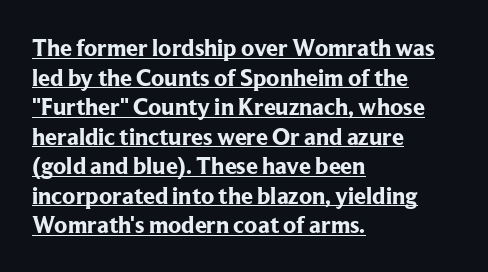
The passage shown is underscored from start to finish. There is no visible air inserted between adjacent glyphs. Heft: maximum for text — a bold. The type sits square on the baseline with zero lean. These lines are set flush left with a ragged right edge.
